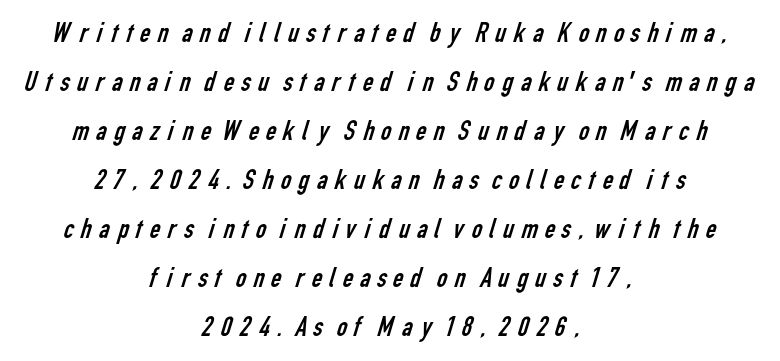
Q: Is the text bold? A: No.
Q: Is the typeface a serif or a sans-serif typeface? A: Sans-serif.
Q: Is the text underlined? A: No.
Q: How is the paragraph aligned? A: Centered.
Q: Is the spacing between lines tight, normal or loose? A: Normal.
Q: Width (condensed, normal, or wide)? A: Condensed.
Q: Stroke contrast? A: Low.
Q: x-height? A: Medium.
Q: Monospaced? A: No.
